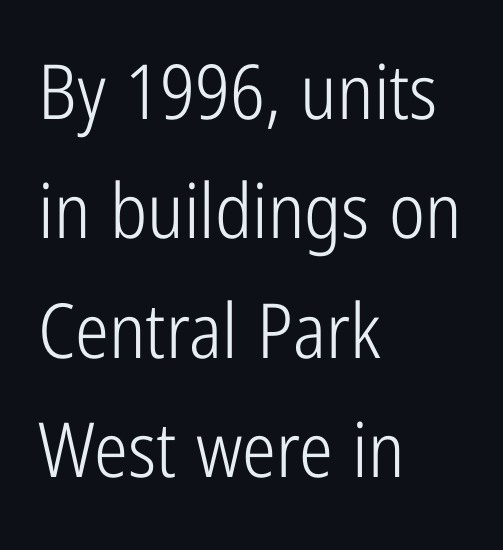
{"serif": "no", "italic": "no", "bold": "no", "weight": "light", "width": "condensed", "stroke_contrast": "low", "x_height": "medium", "monospaced": "no", "underline": "no", "align": "left", "line_spacing": "normal", "line_spacing_ratio": 1.57, "letter_spacing": "normal", "letter_spacing_em": 0.0, "glyph_px": 76}
